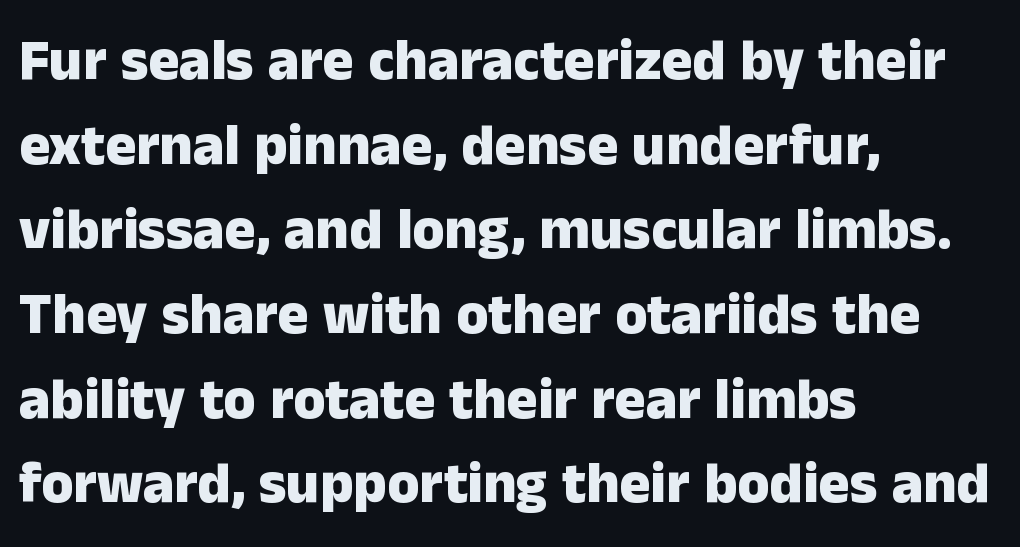
The image shows 58 px heavy sans-serif type, upright; set left-aligned, normal line spacing (1.46x), normal letter spacing, not underlined; low stroke contrast and a medium x-height.
